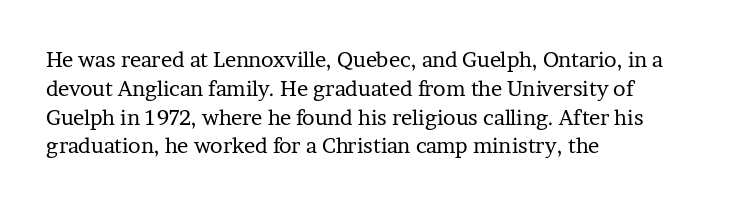
Each new line begins a customary step beneath the previous one. Stems here are at most as thick as an everyday book face. Words appear dense and cohesive because spacing is normal. Descenders hang freely into open space. The axis of the letterforms is exactly vertical.
